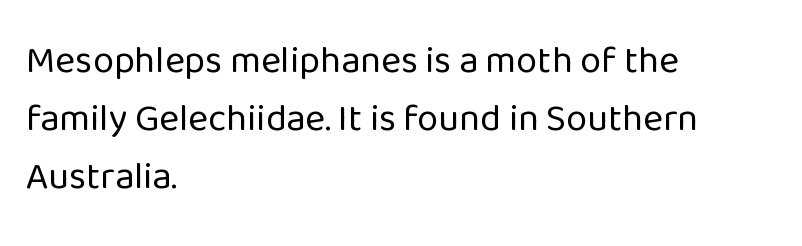
{"serif": "no", "italic": "no", "bold": "no", "weight": "regular", "width": "normal", "stroke_contrast": "low", "x_height": "medium", "monospaced": "no", "underline": "no", "align": "left", "line_spacing": "normal", "line_spacing_ratio": 1.52, "letter_spacing": "normal", "letter_spacing_em": 0.0, "glyph_px": 38}
